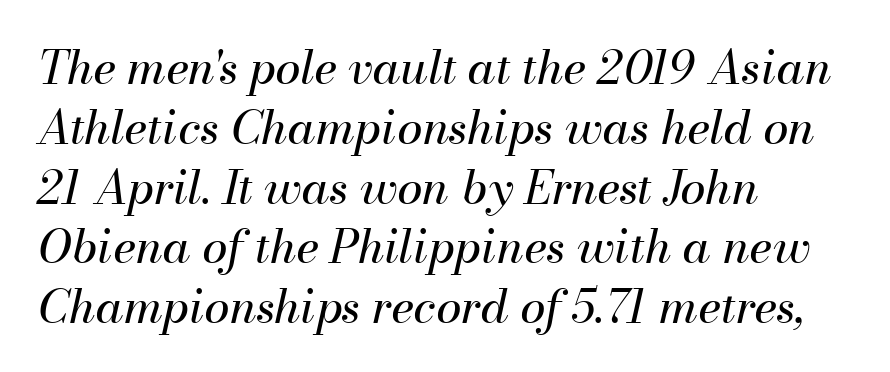
Q: Is the text bold? A: No.
Q: Is the text italic (slanted)? A: Yes, it leans right by about 13 degrees.
Q: Is the text underlined? A: No.
Q: How is the paragraph aligned? A: Left-aligned.
Q: Is the spacing between letters normal or unusually wide? A: Normal.
Q: Is the spacing between lines tight, normal or loose? A: Normal.
Q: Width (condensed, normal, or wide)? A: Normal.
Q: Stroke contrast? A: Medium.
Q: x-height? A: Small.
Q: Monospaced? A: No.
